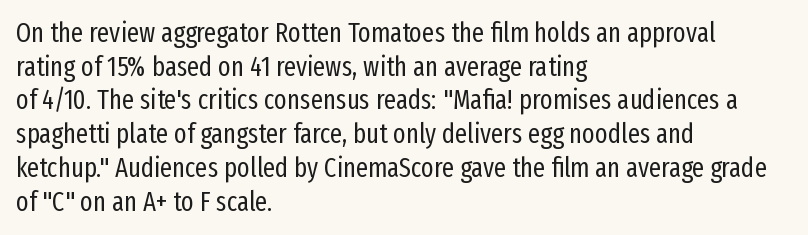
Q: Is the text bold? A: No.
Q: Is the text italic (slanted)? A: No, it is upright.
Q: Is the text underlined? A: No.
Q: How is the paragraph aligned? A: Left-aligned.
Q: Is the spacing between letters normal or unusually wide? A: Normal.
Q: Is the spacing between lines tight, normal or loose? A: Normal.
